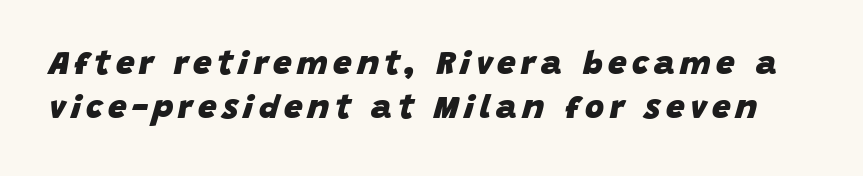
You'd pick this weight for a headline — it's a proper bold. Vertical spacing — default. These lines are rendered in a variable-pitch font. Descenders hang freely into open space.
